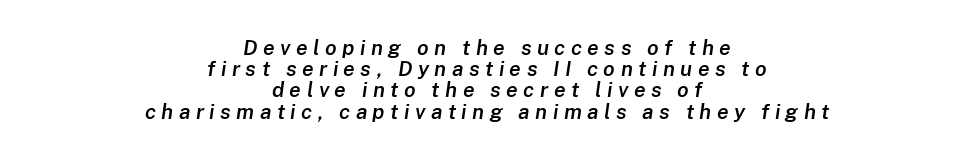
Stems and bowls a touch heavier than normal — semibold. Letter spacing: wide. The words here are not underlined. An italicized treatment has been applied to the whole sample.
